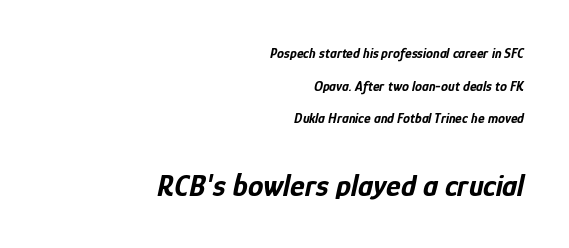
Q: Is the text bold? A: Yes.
Q: Is the text italic (slanted)? A: Yes, it leans right by about 12 degrees.
Q: Is the text underlined? A: No.
Q: How is the paragraph aligned? A: Right-aligned.
Q: Is the spacing between letters normal or unusually wide? A: Normal.
Q: Is the spacing between lines tight, normal or loose? A: Loose.
Q: Which block of text is set in a larger size, the first (top) or the second (bottom)? A: The second (bottom) one.
Q: Width (condensed, normal, or wide)? A: Condensed.
Q: Stroke contrast? A: Low.
Q: x-height? A: Medium.
Q: Monospaced? A: No.
